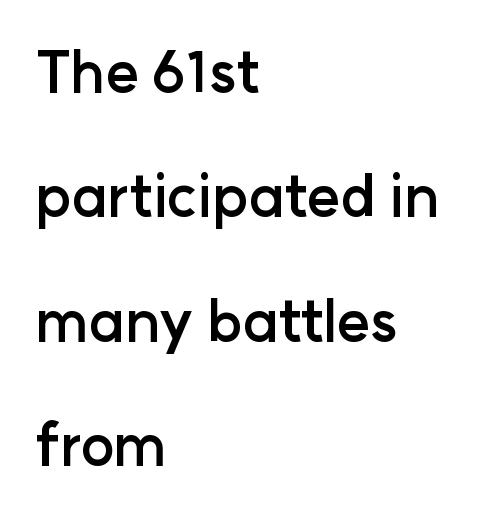
Q: Is the text bold? A: Yes.
Q: Is the text italic (slanted)? A: No, it is upright.
Q: Is the typeface a serif or a sans-serif typeface? A: Sans-serif.
Q: Is the text underlined? A: No.
Q: How is the paragraph aligned? A: Left-aligned.
Q: Is the spacing between letters normal or unusually wide? A: Normal.
Q: Is the spacing between lines tight, normal or loose? A: Loose.
Q: Width (condensed, normal, or wide)? A: Normal.
Q: Stroke contrast? A: Low.
Q: x-height? A: Medium.
Q: Monospaced? A: No.
